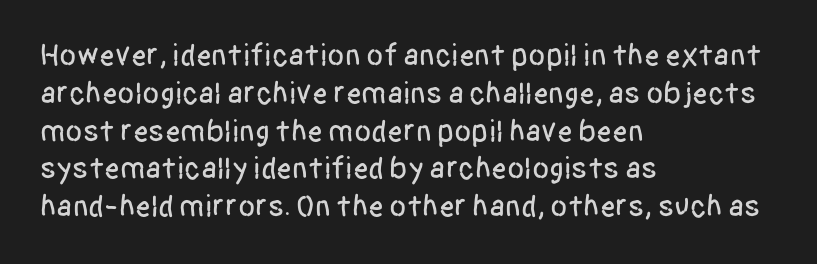
Q: Is the text italic (slanted)? A: No, it is upright.
Q: Is the typeface a serif or a sans-serif typeface? A: Sans-serif.
Q: Is the text underlined? A: No.
Q: How is the paragraph aligned? A: Left-aligned.
Q: Is the spacing between letters normal or unusually wide? A: Normal.
Q: Width (condensed, normal, or wide)? A: Condensed.
Q: Stroke contrast? A: Low.
Q: x-height? A: Large.
Q: Monospaced? A: No.
